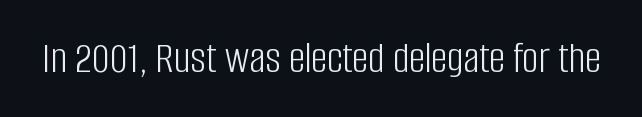
Q: Is the text bold? A: No.
Q: Is the text italic (slanted)? A: No, it is upright.
Q: Is the typeface a serif or a sans-serif typeface? A: Sans-serif.
Q: Is the text underlined? A: No.
Q: Is the spacing between letters normal or unusually wide? A: Normal.
Q: Width (condensed, normal, or wide)? A: Condensed.
Q: Stroke contrast? A: Low.
Q: x-height? A: Large.
Q: Monospaced? A: No.
